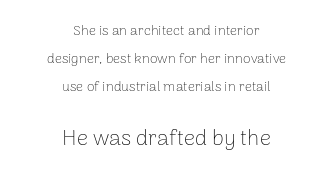
{"italic": "no", "bold": "no", "underline": "no", "align": "center", "line_spacing": "loose", "line_spacing_ratio": 2.0, "letter_spacing": "normal", "letter_spacing_em": 0.0, "larger_block": "second", "size_ratio": 1.57, "glyph_px": 22}
